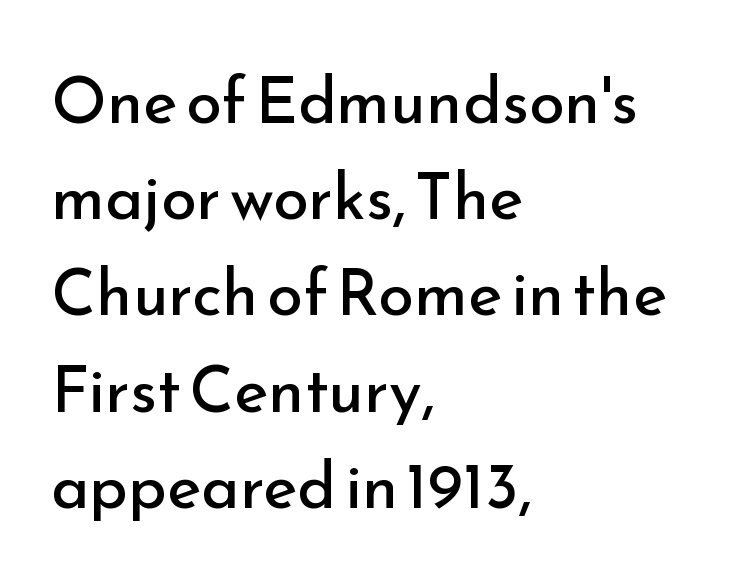
Vertical stems look standard width or narrower in stroke. Anything drawn beneath the words? Only blank space. Line starts are locked; line ends wander. Quick note: not italic, upright.
